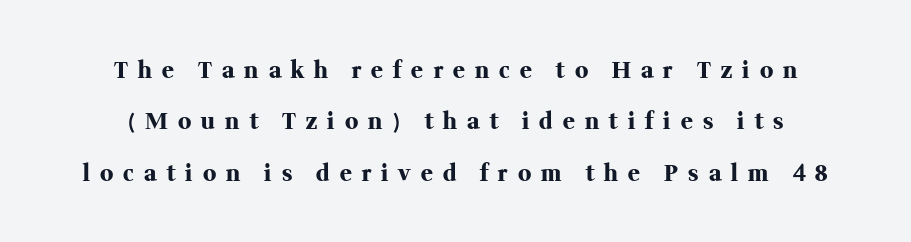
In terms of letterspacing, this is a distinctly airy, spread setting. Style check: upright. The passage is arranged like a title page — every line centered. If you measured baseline to baseline, you'd find a long distance. Set as a true bold cut, around the 700 mark. Type without underlining.
